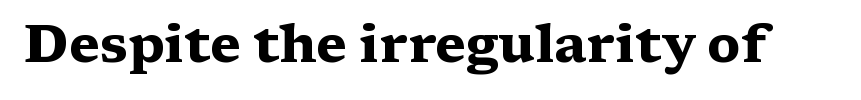
Q: Is the text bold? A: Yes.
Q: Is the text italic (slanted)? A: No, it is upright.
Q: Is the typeface a serif or a sans-serif typeface? A: Serif.
Q: Is the text underlined? A: No.
Q: Is the spacing between letters normal or unusually wide? A: Normal.
Q: Width (condensed, normal, or wide)? A: Wide.
Q: Stroke contrast? A: Medium.
Q: x-height? A: Medium.
Q: Monospaced? A: No.
